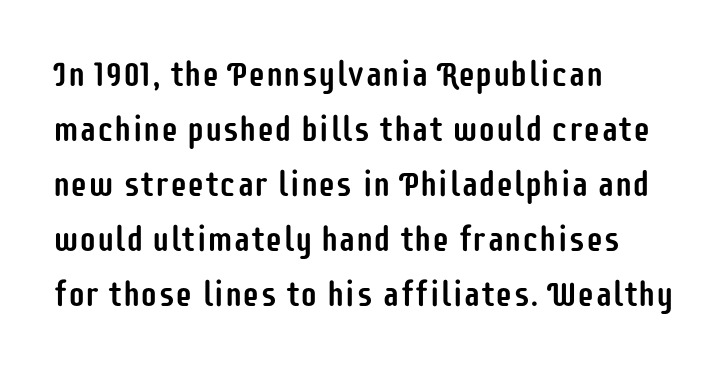
Glance below the letters and you will spot only blank space. The ragged edge is on the right, which tells us the setting is flush left. Ascenders rise straight up at ninety degrees. The passage shown has conventional tracking throughout. Regarding leading, the lines here are spaced in the standard way.
